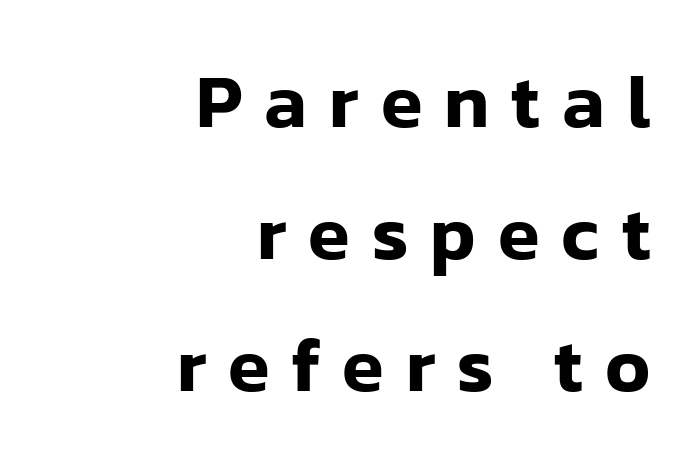
The image shows 76 px sans-serif type, upright; set right-aligned, line spacing 1.74x, unusually wide letter spacing (+0.29 em), not underlined; low stroke contrast and a medium x-height.
